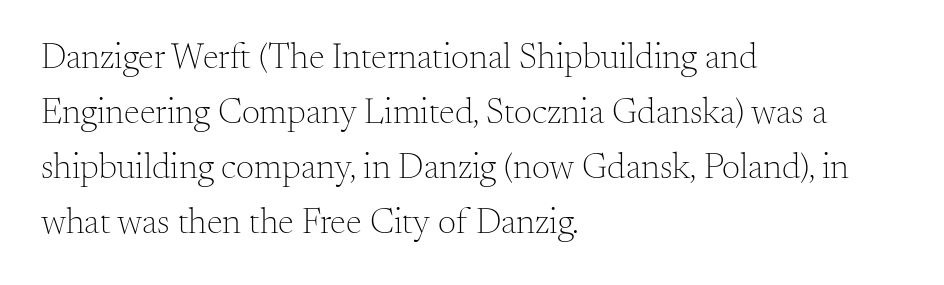
{"serif": "yes", "italic": "no", "bold": "no", "weight": "light", "width": "normal", "stroke_contrast": "medium", "x_height": "small", "monospaced": "no", "underline": "no", "align": "left", "line_spacing": "normal", "line_spacing_ratio": 1.53, "letter_spacing": "normal", "letter_spacing_em": 0.0, "glyph_px": 36}
